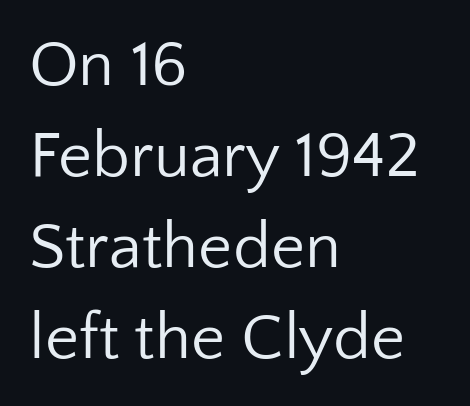
The letters carry no serifs — their stems end cleanly without finishing strokes. The tracking reads as untouched default to a designer's eye. A typesetter would call this proportional, since set widths differ per character. Every row of glyphs begins at an identical x-position on the left. The baseline area is clear.
